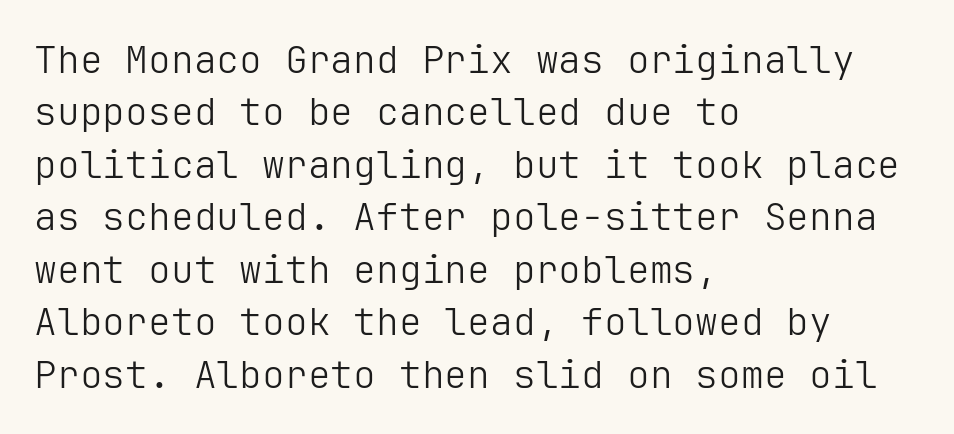
Q: Is the text bold? A: No.
Q: Is the text italic (slanted)? A: No, it is upright.
Q: Is the typeface a serif or a sans-serif typeface? A: Sans-serif.
Q: Is the text underlined? A: No.
Q: How is the paragraph aligned? A: Left-aligned.
Q: Is the spacing between letters normal or unusually wide? A: Normal.
Q: Is the spacing between lines tight, normal or loose? A: Normal.
Q: Width (condensed, normal, or wide)? A: Normal.
Q: Stroke contrast? A: Low.
Q: x-height? A: Medium.
